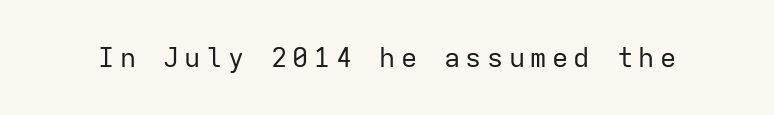
You could only call the tracking loose — the letters float apart. The zone under the glyphs is completely vacant. Vertical stems look standard width or narrower in stroke. Every character sits straight up, as roman type does.
